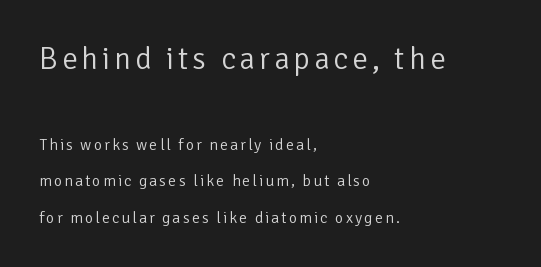
Q: Is the text bold? A: No.
Q: Is the text italic (slanted)? A: No, it is upright.
Q: Is the typeface a serif or a sans-serif typeface? A: Sans-serif.
Q: Is the text underlined? A: No.
Q: How is the paragraph aligned? A: Left-aligned.
Q: Is the spacing between lines tight, normal or loose? A: Loose.
Q: Which block of text is set in a larger size, the first (top) or the second (bottom)? A: The first (top) one.
Q: Width (condensed, normal, or wide)? A: Normal.
Q: Stroke contrast? A: Low.
Q: x-height? A: Medium.
Q: Monospaced? A: No.
